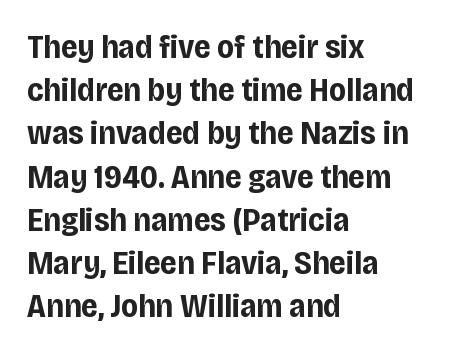
{"serif": "no", "italic": "no", "bold": "yes", "weight": "bold", "width": "condensed", "stroke_contrast": "low", "x_height": "large", "monospaced": "no", "underline": "no", "align": "left", "line_spacing": "normal", "line_spacing_ratio": 1.31, "letter_spacing": "normal", "letter_spacing_em": 0.0, "glyph_px": 33}
